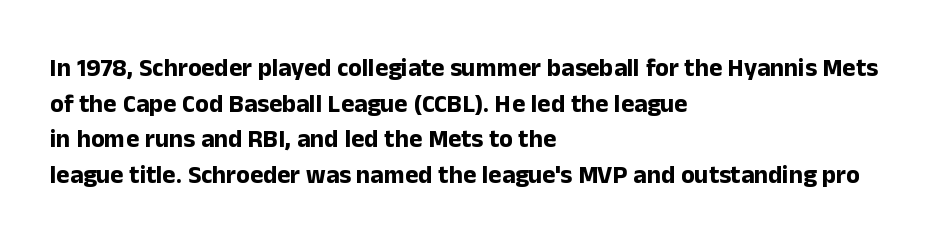
This rendering leaves character spacing at its baseline value. Any mark beneath the type? The region is blank. This is roman type, the default non-slanted kind. Pretty heavy lettering here — definitely bold. Notice how descenders clear the ascenders below comfortably — that's standard leading. All the whitespace from short lines collects on the right.
